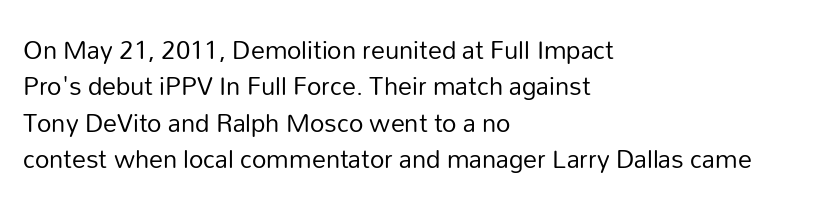
The tracking reads as untouched default to a designer's eye. The letters advance in unequal steps, a hallmark of proportional type. Typographically, this falls in the sans-serif category. Underlining? Definitely not there. The lines in this sample share a left origin and differ only in where they stop. Quick note: interline space is typical.
